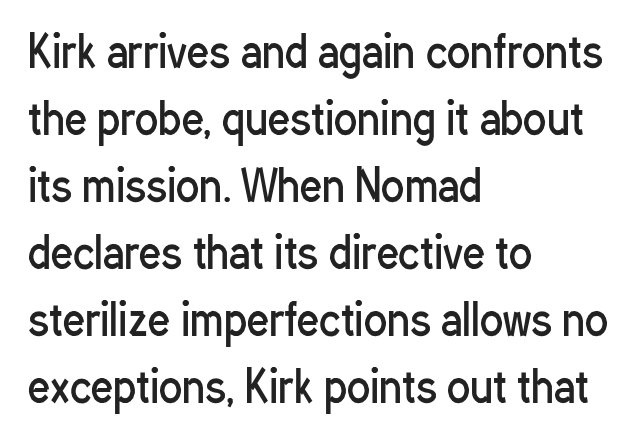
{"serif": "no", "italic": "no", "bold": "no", "weight": "regular", "width": "condensed", "stroke_contrast": "low", "x_height": "medium", "monospaced": "no", "underline": "no", "align": "left", "line_spacing": "normal", "line_spacing_ratio": 1.56, "letter_spacing": "normal", "letter_spacing_em": 0.0, "glyph_px": 43}
